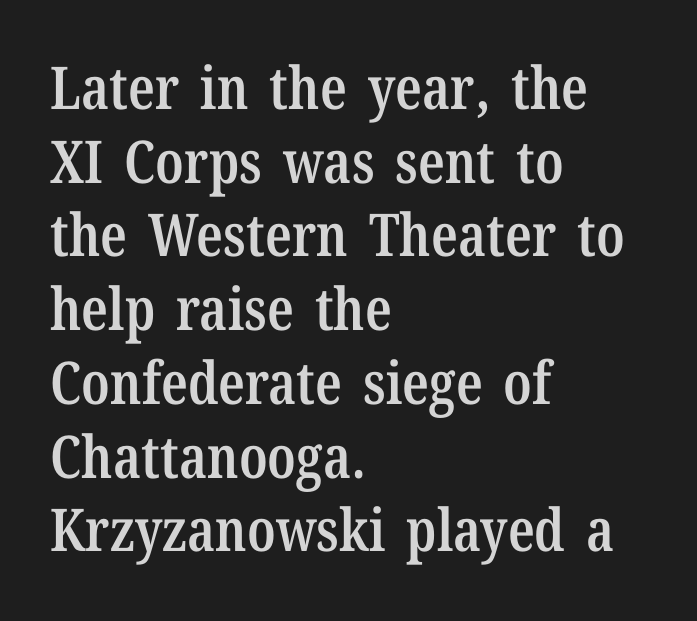
{"serif": "yes", "italic": "no", "bold": "semi", "weight": "semibold", "width": "condensed", "stroke_contrast": "low", "x_height": "medium", "monospaced": "no", "underline": "no", "align": "left", "line_spacing": "normal", "line_spacing_ratio": 1.25, "letter_spacing": "normal", "letter_spacing_em": 0.0, "glyph_px": 59}
